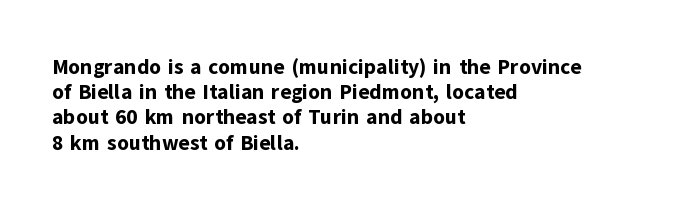
Each line starts at the same left margin while the right side varies. Upright lettering throughout. What stands out about the letter spacing? Nothing — it is the standard amount. Check the space under the baseline: it is left empty. The typesetting leans heavy: a genuine bold.
